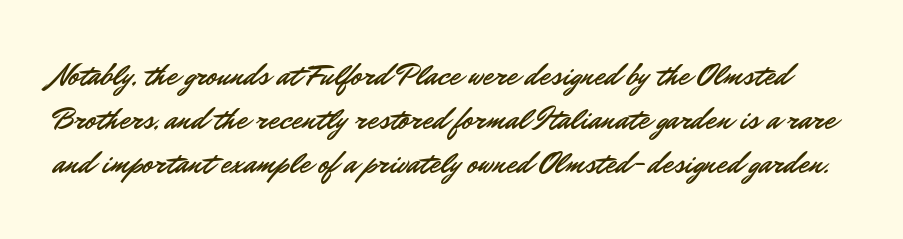
Each word holds together tightly as a unit, with standard inter-letter gaps. Any mark beneath the type? The region is blank. Look at the bottom of the vertical strokes: they stop flat, with no serifs.
